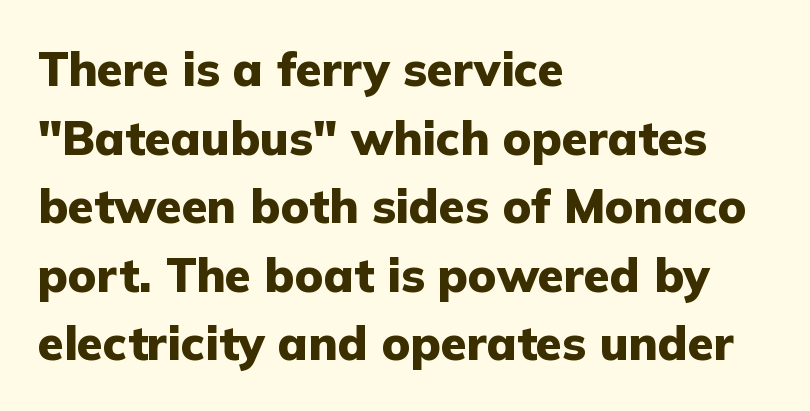
The image shows 47 px heavy sans-serif type, upright; set left-aligned, normal line spacing (1.46x), normal letter spacing, not underlined; low stroke contrast and a medium x-height.
